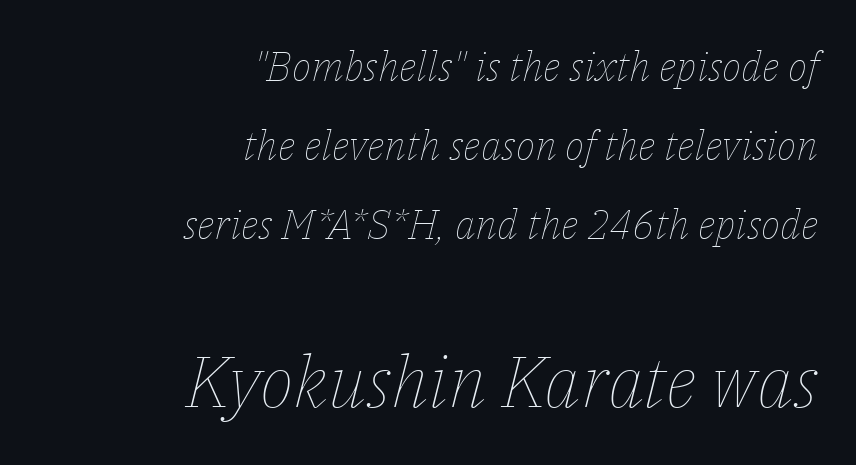
Q: Is the text bold? A: No.
Q: Is the text italic (slanted)? A: Yes, it leans right by about 14 degrees.
Q: Is the text underlined? A: No.
Q: How is the paragraph aligned? A: Right-aligned.
Q: Is the spacing between letters normal or unusually wide? A: Normal.
Q: Is the spacing between lines tight, normal or loose? A: Loose.
Q: Which block of text is set in a larger size, the first (top) or the second (bottom)? A: The second (bottom) one.
Q: Width (condensed, normal, or wide)? A: Normal.
Q: Stroke contrast? A: Low.
Q: x-height? A: Medium.
Q: Monospaced? A: No.
